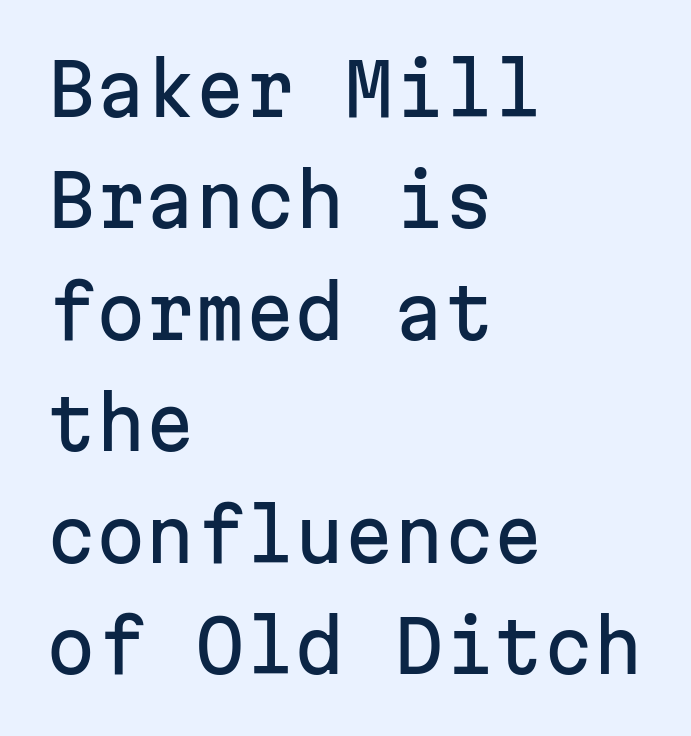
The image shows 71 px sans-serif type, upright, monospaced; set left-aligned, normal line spacing (1.57x), normal letter spacing, not underlined; low stroke contrast and a medium x-height.
